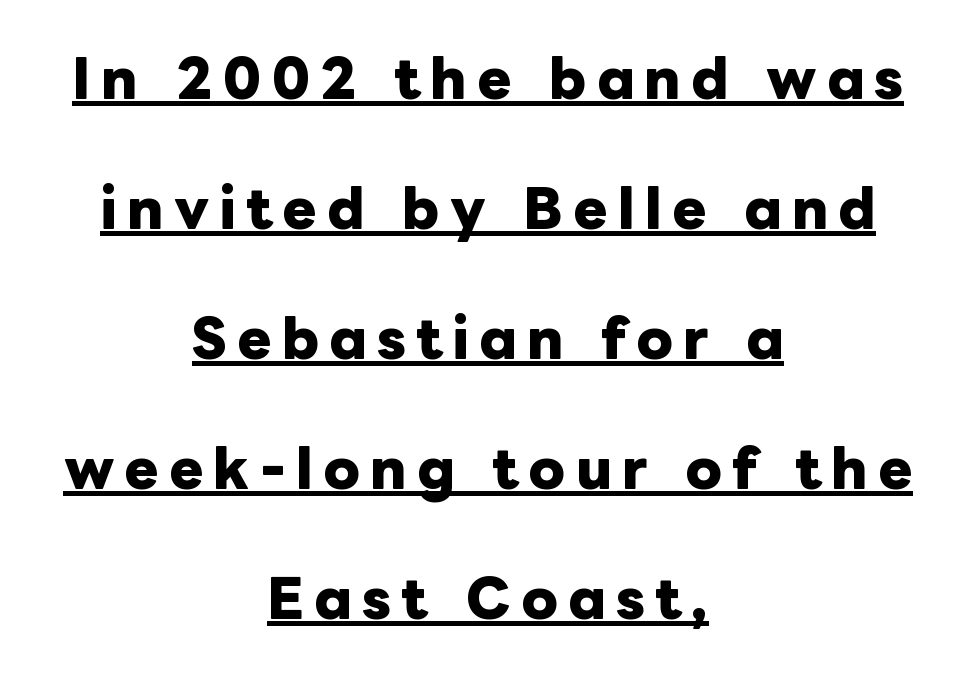
The image shows 52 px heavy type, upright; set centered, loose line spacing (2.5x), underlined; low stroke contrast and a medium x-height.
